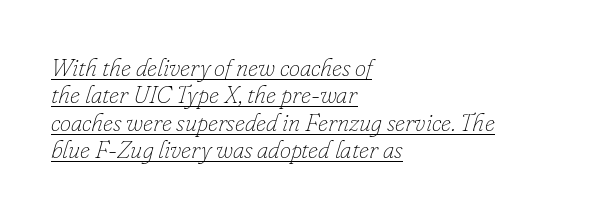
The image shows 25 px text type, italic (leaning right); set left-aligned, tight line spacing (1.1x), normal letter spacing, underlined.
